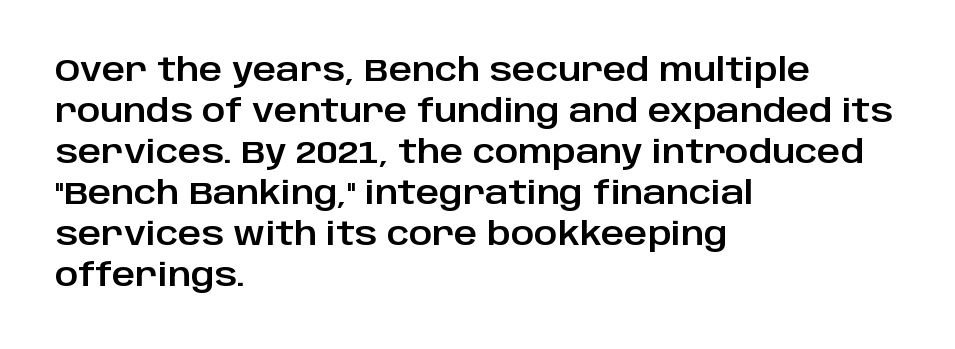
The image shows 32 px sans-serif type, upright; set left-aligned, normal line spacing (1.28x), normal letter spacing, not underlined; low stroke contrast and a large x-height.
